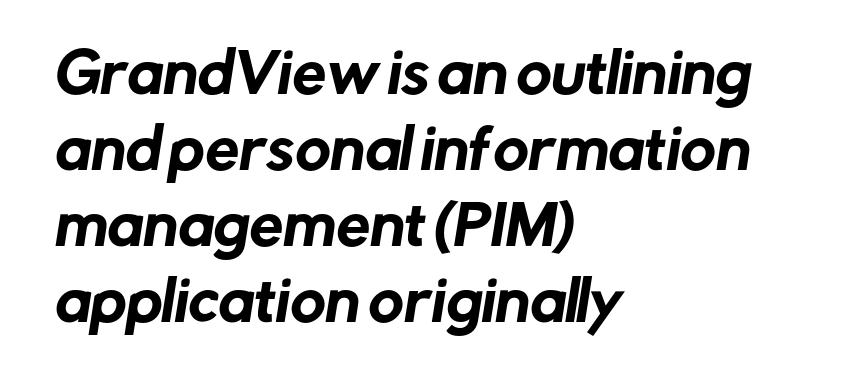
The image shows 54 px sans-serif type; set left-aligned, normal line spacing (1.41x), normal letter spacing, not underlined; low stroke contrast and a medium x-height.
